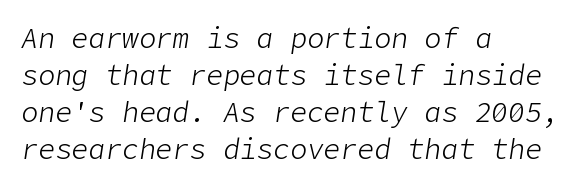
The image shows 28 px light type, italic (leaning right); set left-aligned, normal line spacing (1.32x), normal letter spacing, not underlined; low stroke contrast and a medium x-height.
